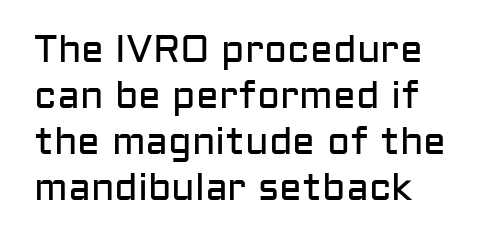
Students, note that the glyphs here touch the page at normal intervals. Nothing heavy about these letters — not bold at all. Bare-footed words on every line. Is this a sans? Yes — the strokes have no serifs. Each letter keeps its own natural width here, so spacing adapts to shape.
